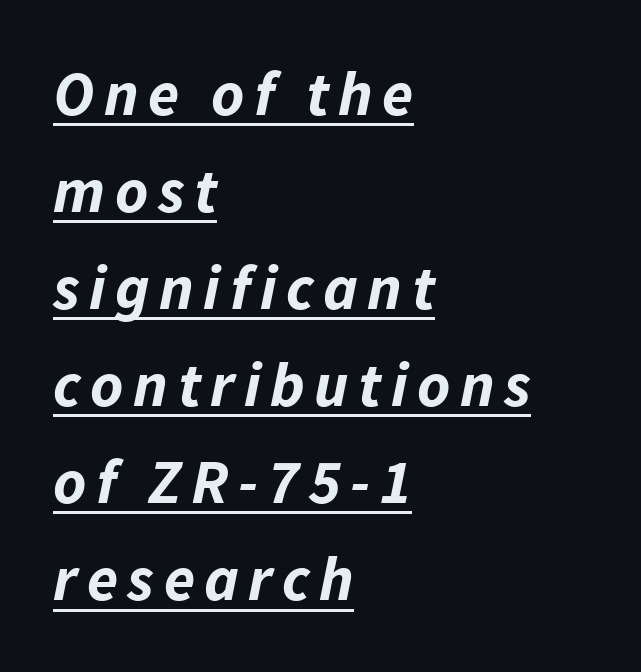
The image shows 63 px bold type, italic (leaning right); set left-aligned, normal line spacing (1.54x), underlined; low stroke contrast and a medium x-height.
